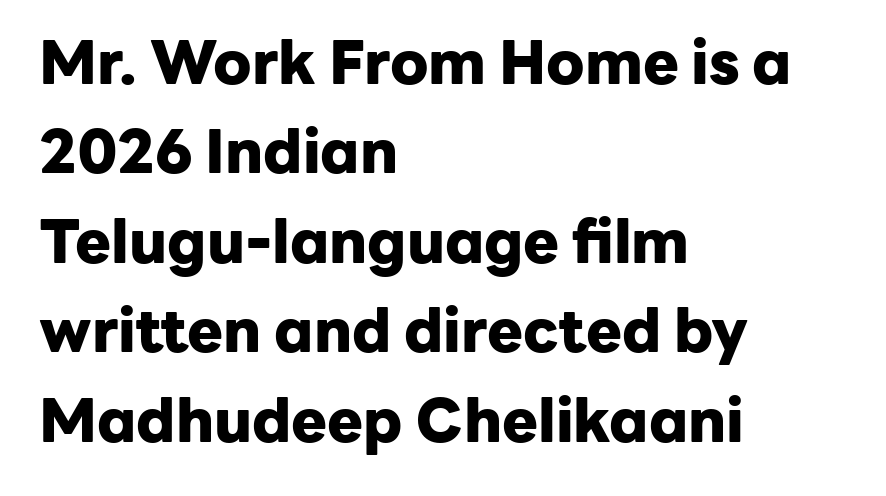
The image shows 60 px heavy sans-serif type, upright; set left-aligned, normal line spacing (1.49x), normal letter spacing, not underlined; low stroke contrast and a medium x-height.
